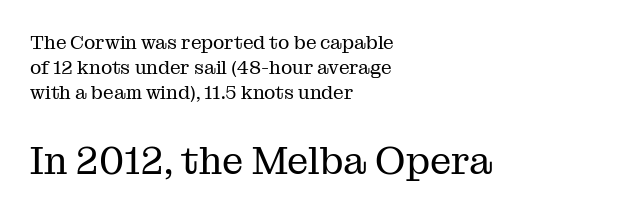
Proportional: the letters do not fall into vertical columns. A serif font was chosen for this passage. A student would notice the bottom passage is typeset larger than what precedes it. Clear beneath every line of the passage. The rendering anchors every line to the left-hand side. Rendered with straight, roman letterforms.
